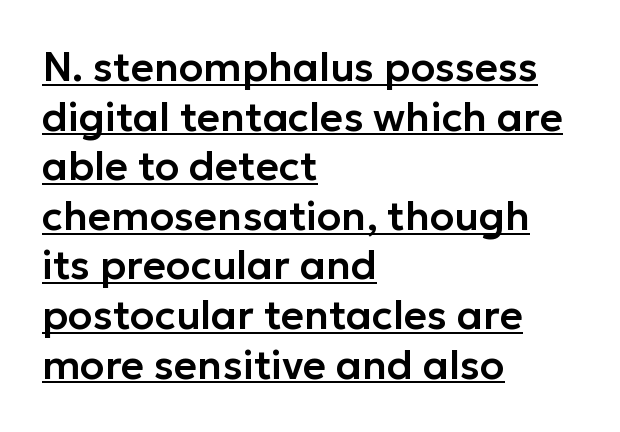
{"serif": "no", "italic": "no", "width": "normal", "stroke_contrast": "low", "x_height": "medium", "monospaced": "no", "underline": "yes", "align": "left", "line_spacing_ratio": 1.24, "letter_spacing": "normal", "letter_spacing_em": 0.0, "glyph_px": 40}
